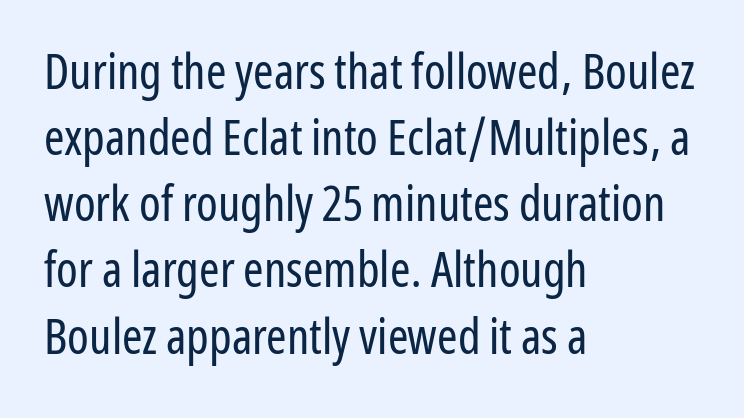
{"serif": "no", "italic": "no", "bold": "no", "weight": "regular", "width": "condensed", "stroke_contrast": "low", "x_height": "medium", "monospaced": "no", "underline": "no", "align": "left", "line_spacing": "normal", "line_spacing_ratio": 1.35, "letter_spacing": "normal", "letter_spacing_em": 0.0, "glyph_px": 49}
